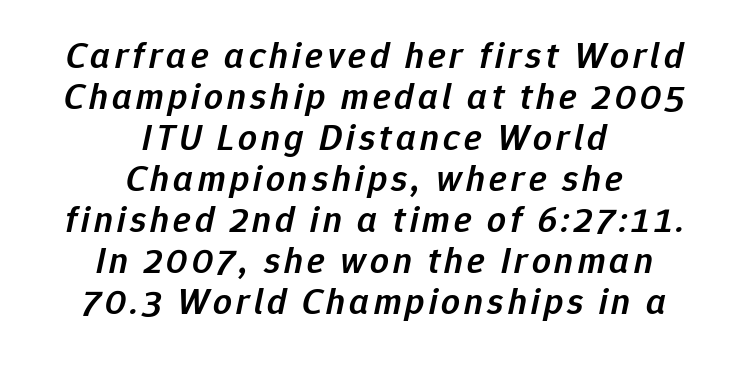
The image shows 37 px semibold type, italic (leaning right); set centered, tight line spacing (1.11x), not underlined; low stroke contrast and a medium x-height.
